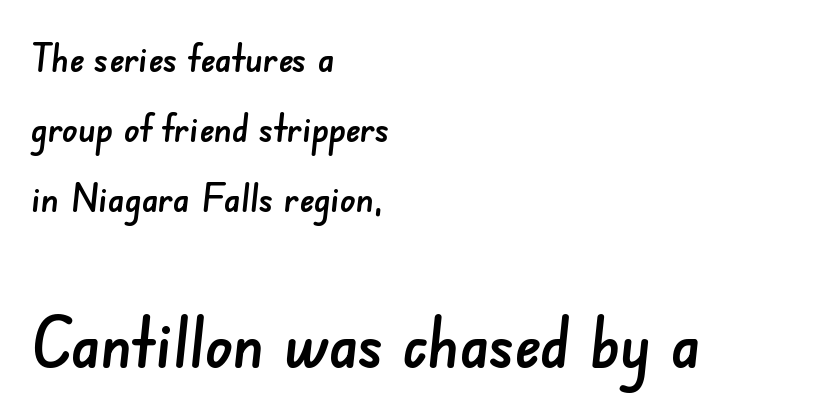
Tracking value appears to be zero — textbook default spacing. The space directly below the letters is spotless. I'd call this a sans setting — the letters go barefoot. Varying glyph widths throughout — classic text-font behaviour.
